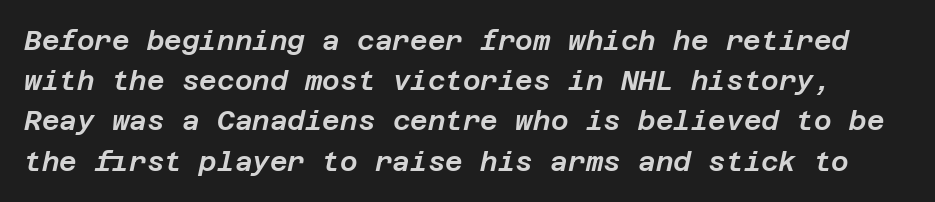
The passage shown stacks its lines at a standard gap. The foot of each line stays bare and open. The letterforms sit shoulder to shoulder at normal distance. The font's italic variant was chosen for this text.
